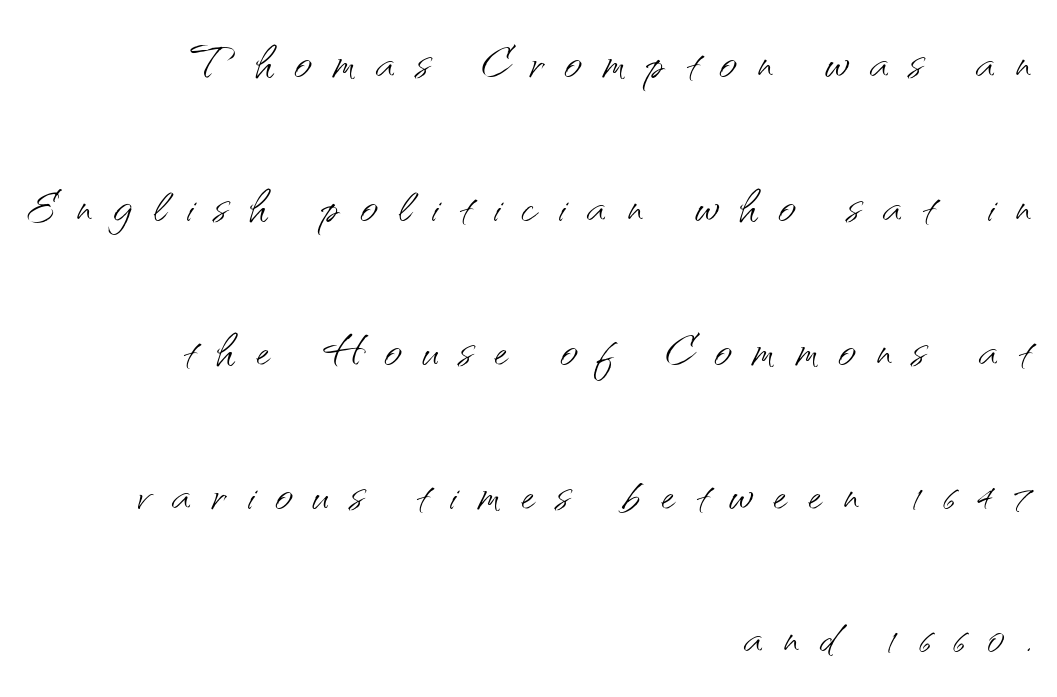
The image shows 62 px light sans-serif type; set right-aligned, loose line spacing (2.32x), unusually wide letter spacing (+0.34 em), not underlined; medium stroke contrast and a small x-height.
